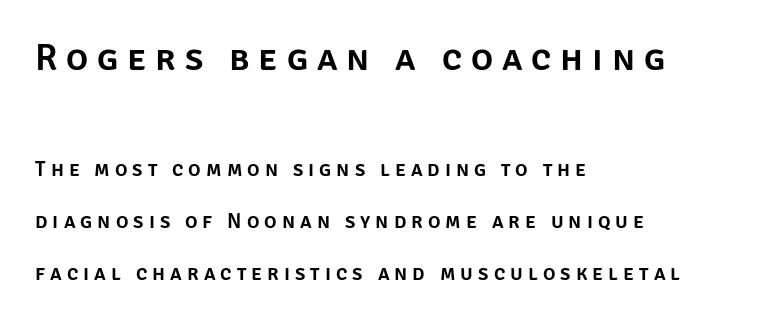
The image shows 37 px sans-serif type, upright; set left-aligned, loose line spacing (2.47x), unusually wide letter spacing (+0.24 em), not underlined; the first (top) block is 1.76x larger; low stroke contrast and a large x-height.
